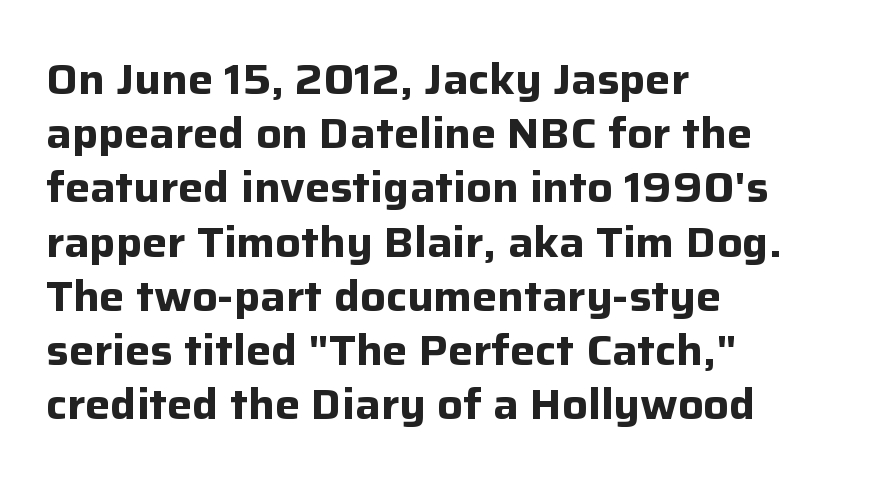
{"serif": "no", "italic": "no", "bold": "yes", "weight": "bold", "width": "normal", "stroke_contrast": "low", "x_height": "medium", "monospaced": "no", "underline": "no", "align": "left", "line_spacing": "normal", "line_spacing_ratio": 1.29, "letter_spacing": "normal", "letter_spacing_em": 0.0, "glyph_px": 42}
